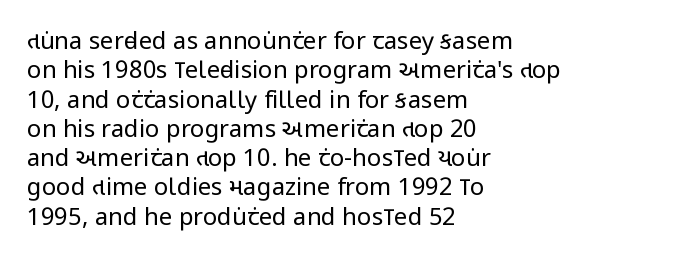
The image shows 24 px text type, upright; set left-aligned, line spacing 1.22x, normal letter spacing, not underlined.
